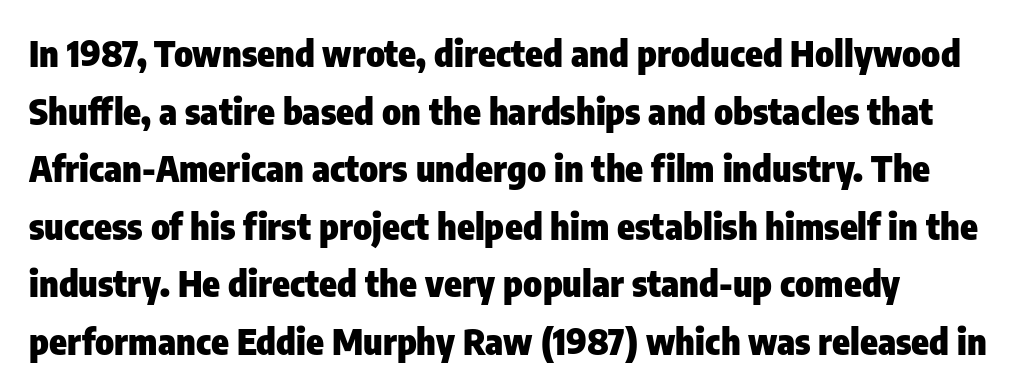
Q: Is the text bold? A: Yes.
Q: Is the text italic (slanted)? A: No, it is upright.
Q: Is the typeface a serif or a sans-serif typeface? A: Sans-serif.
Q: Is the text underlined? A: No.
Q: How is the paragraph aligned? A: Left-aligned.
Q: Is the spacing between letters normal or unusually wide? A: Normal.
Q: Is the spacing between lines tight, normal or loose? A: Normal.
Q: Width (condensed, normal, or wide)? A: Condensed.
Q: Stroke contrast? A: Low.
Q: x-height? A: Medium.
Q: Monospaced? A: No.
